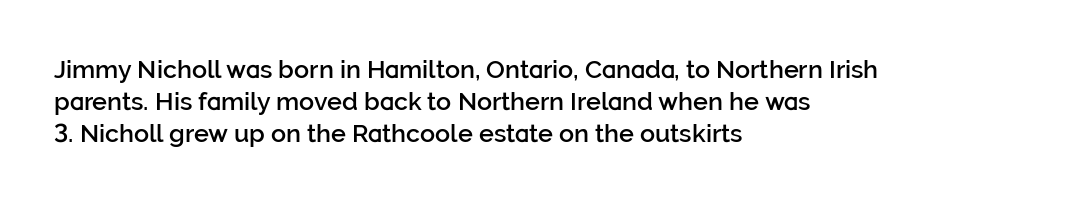
Tracking value appears to be zero — textbook default spacing. Weight check: semibold — heavier than regular, not quite bold. Line starts are locked; line ends wander. How would I describe the line gaps? Plain and ordinary. The gap between lines stays unmarked. Posture: straight, roman, zero tilt.
